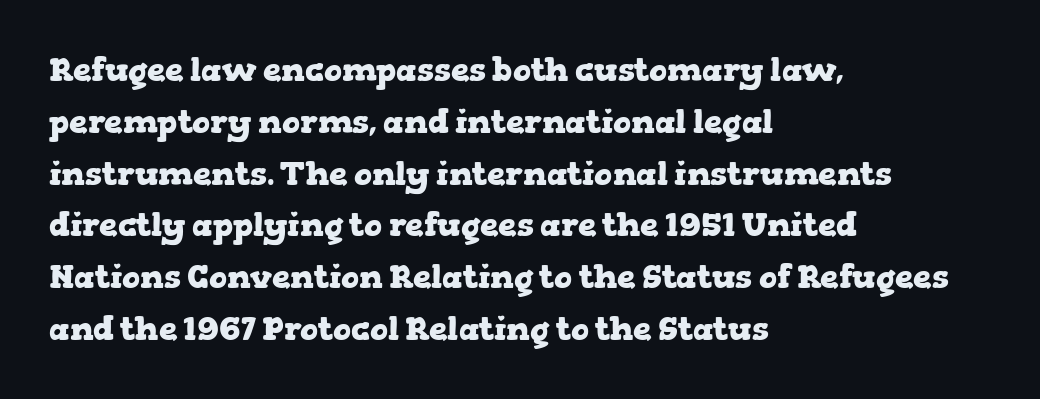
The image shows 33 px heavy, wide serif type, upright; set left-aligned, normal line spacing (1.57x), normal letter spacing, not underlined; low stroke contrast and a medium x-height.
